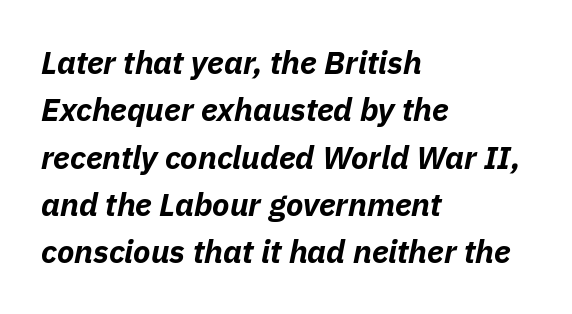
{"italic": "yes", "lean": "right", "slant_degrees": 11, "bold": "yes", "weight": "bold", "width": "normal", "stroke_contrast": "low", "x_height": "medium", "monospaced": "no", "underline": "no", "align": "left", "line_spacing": "normal", "line_spacing_ratio": 1.48, "letter_spacing": "normal", "letter_spacing_em": 0.0, "glyph_px": 32}
